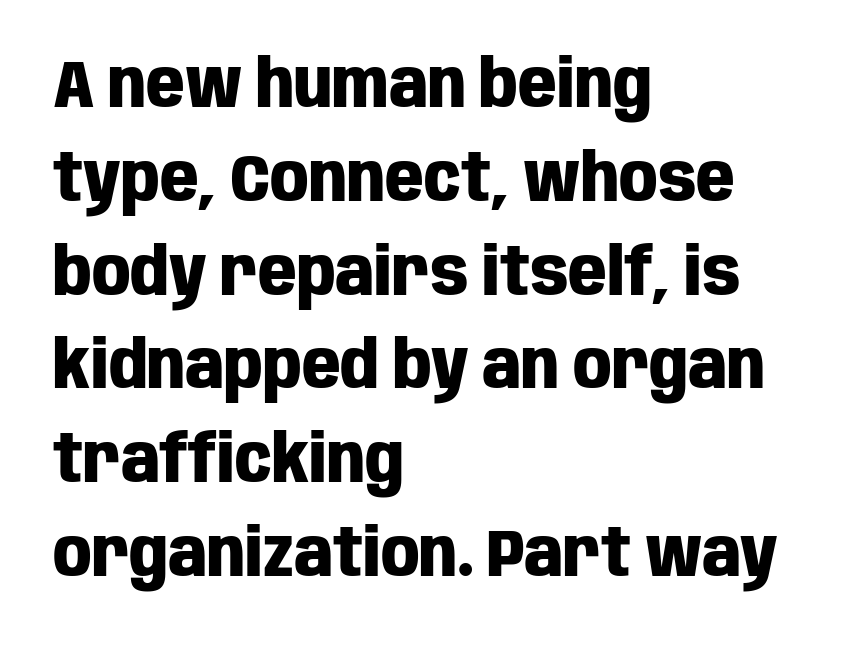
Q: Is the text bold? A: Yes.
Q: Is the text italic (slanted)? A: No, it is upright.
Q: Is the typeface a serif or a sans-serif typeface? A: Sans-serif.
Q: Is the text underlined? A: No.
Q: How is the paragraph aligned? A: Left-aligned.
Q: Is the spacing between letters normal or unusually wide? A: Normal.
Q: Is the spacing between lines tight, normal or loose? A: Normal.
Q: Width (condensed, normal, or wide)? A: Condensed.
Q: Stroke contrast? A: Low.
Q: x-height? A: Large.
Q: Monospaced? A: No.
